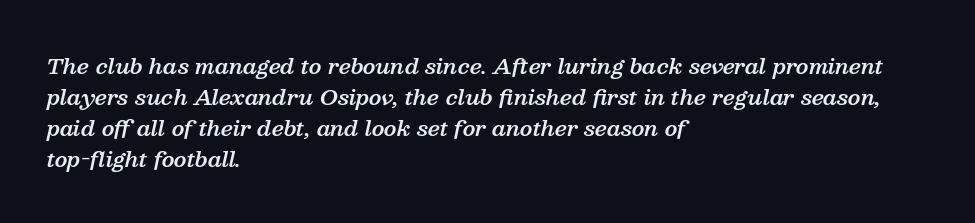
The image shows 21 px text type, italic (leaning right); set left-aligned, normal line spacing (1.47x), normal letter spacing, not underlined.
